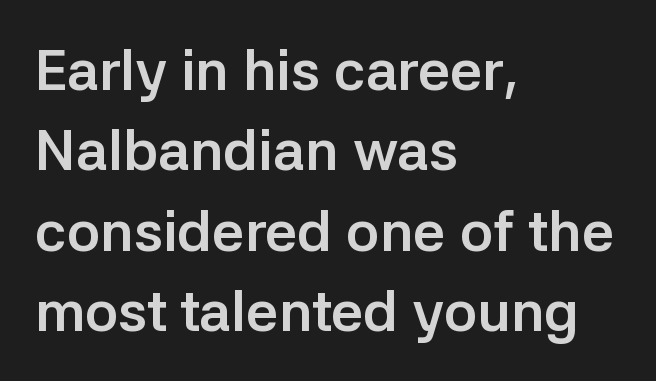
The image shows 57 px semibold sans-serif type, upright; set left-aligned, normal line spacing (1.41x), normal letter spacing, not underlined; low stroke contrast and a medium x-height.
